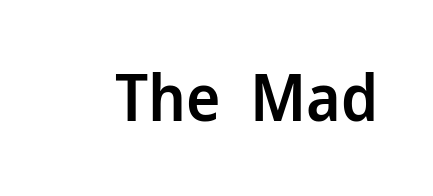
Q: Is the text bold? A: Semi-bold.
Q: Is the text italic (slanted)? A: No, it is upright.
Q: Is the typeface a serif or a sans-serif typeface? A: Sans-serif.
Q: Is the text underlined? A: No.
Q: Is the spacing between letters normal or unusually wide? A: Normal.
Q: Width (condensed, normal, or wide)? A: Normal.
Q: Stroke contrast? A: Low.
Q: x-height? A: Medium.
Q: Monospaced? A: No.
